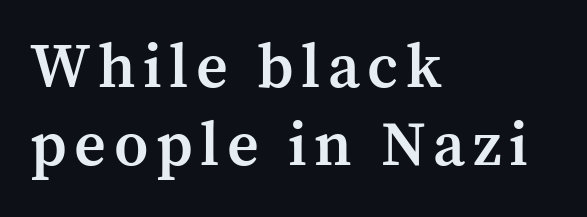
{"serif": "yes", "italic": "no", "bold": "semi", "weight": "semibold", "width": "normal", "stroke_contrast": "medium", "x_height": "medium", "monospaced": "no", "underline": "no", "align": "left", "line_spacing": "normal", "line_spacing_ratio": 1.26, "glyph_px": 62}
